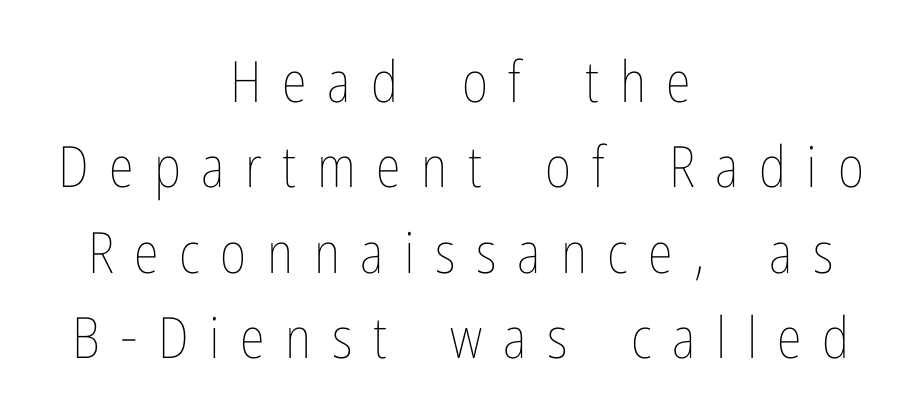
Q: Is the text bold? A: No.
Q: Is the text italic (slanted)? A: No, it is upright.
Q: Is the text underlined? A: No.
Q: How is the paragraph aligned? A: Centered.
Q: Is the spacing between letters normal or unusually wide? A: Unusually wide.
Q: Is the spacing between lines tight, normal or loose? A: Normal.
Q: Width (condensed, normal, or wide)? A: Condensed.
Q: Stroke contrast? A: Low.
Q: x-height? A: Medium.
Q: Monospaced? A: No.
